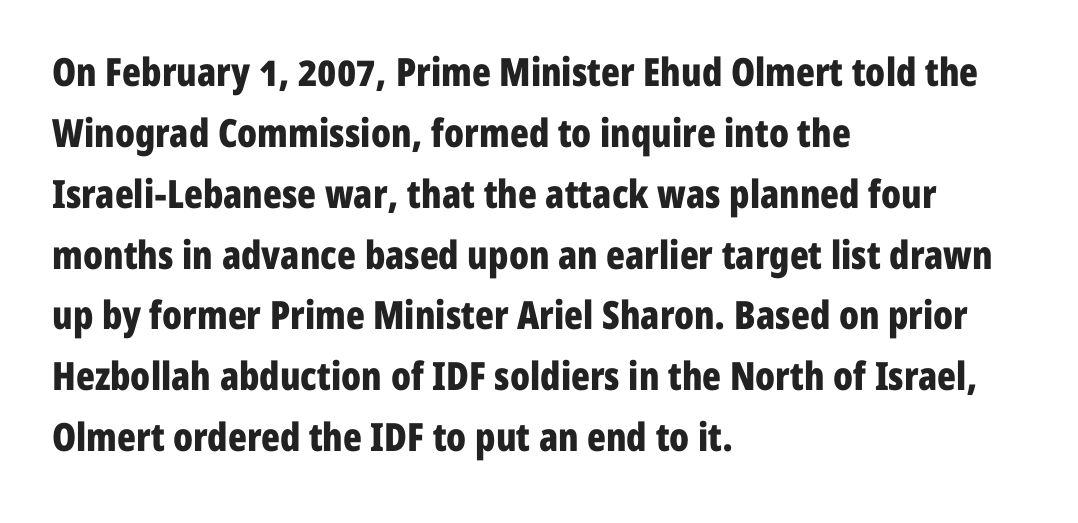
The image shows 39 px bold, condensed sans-serif type, upright; set left-aligned, normal line spacing (1.56x), normal letter spacing, not underlined; low stroke contrast and a medium x-height.
